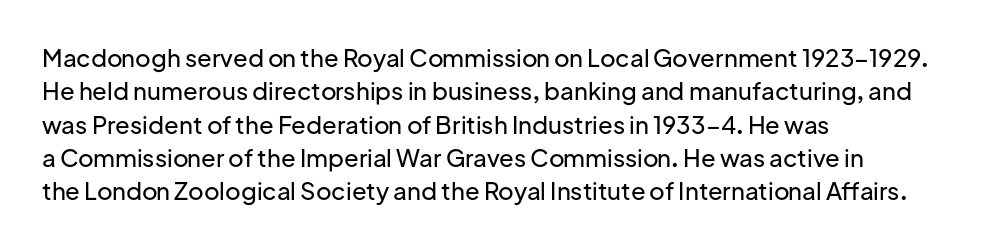
Style check: upright. Bare-footed words on every line. The passage shown has conventional tracking throughout. If you measured baseline to baseline, you'd find a middling distance. A student would call this left alignment; a typographer would say flush left, rag right.
